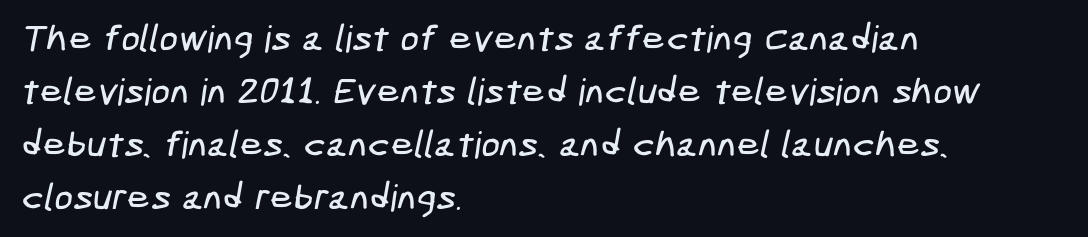
Font category for this specimen: sans-serif. Every row of glyphs begins at an identical x-position on the left. Standard letterfit; no display-style spreading of the glyphs. Leading: standard.
